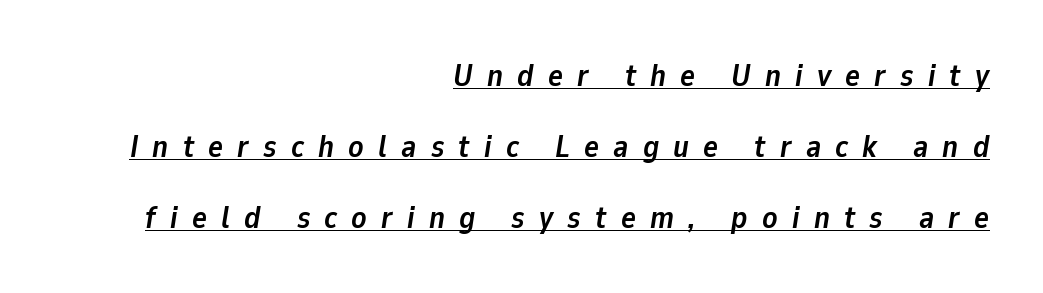
In terms of letterspacing, this is a distinctly airy, spread setting. Reading down the block, your eye finds every line finishing at a fixed right position. I'd describe the lettering as bold — thick and assertive. Looking at the ascenders, they clearly lean. You could not count columns in this text — the font is proportionally spaced. Whoever set this chose breathing room over compactness in the vertical rhythm.
